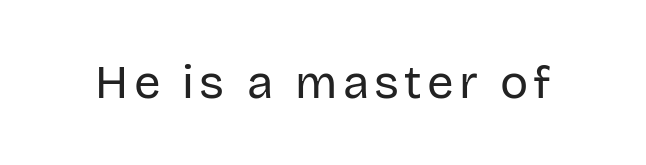
{"serif": "no", "italic": "no", "bold": "no", "weight": "regular", "width": "normal", "stroke_contrast": "low", "x_height": "large", "monospaced": "no", "underline": "no", "glyph_px": 47}
